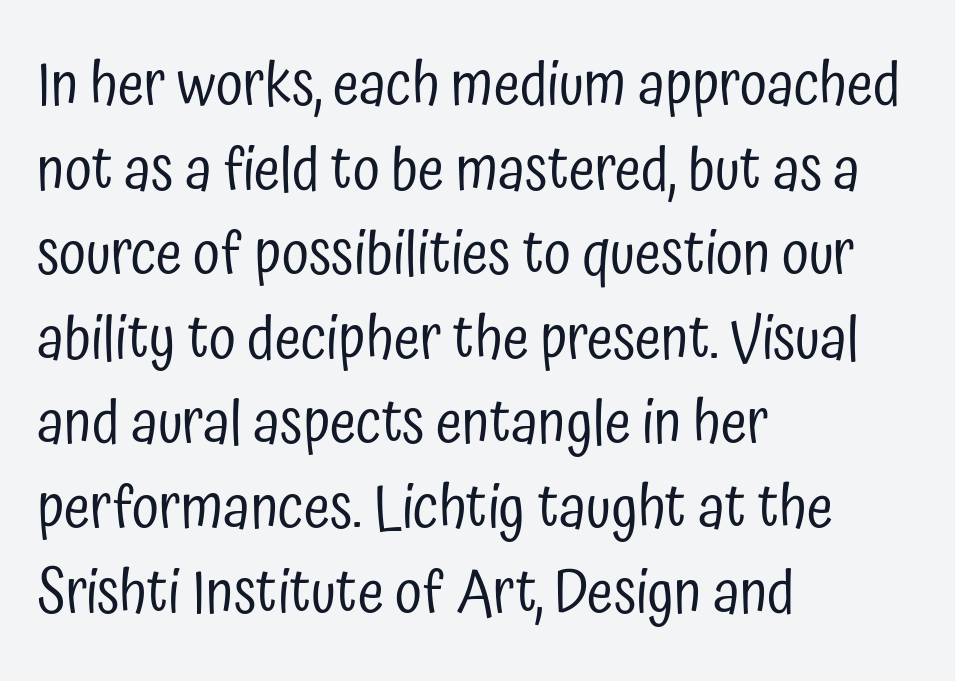
No feet cap the strokes, marking this as sans-serif type. Does the lettering tilt? It doesn't — this is upright. The words here are not underlined. Rows of type keep a routine distance in the vertical direction. No chunkiness to these letters — they're not bold.
